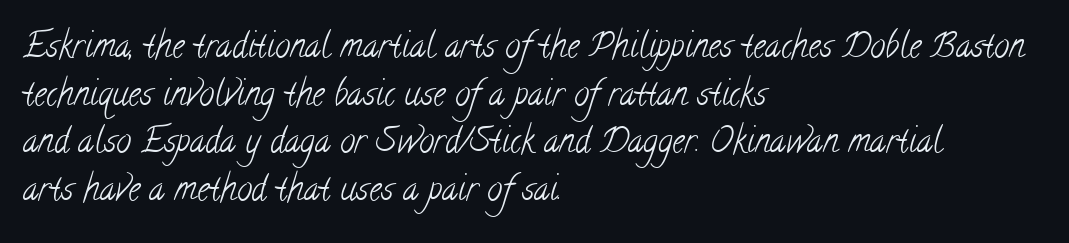
The text was rendered using a seriffed face with decorative stroke endings. This reads as an unemphasized weight, regular at the heaviest. Check under the words: just untouched page. One glance says typical: line gaps are just what's usual. Each word holds together tightly as a unit, with standard inter-letter gaps.
